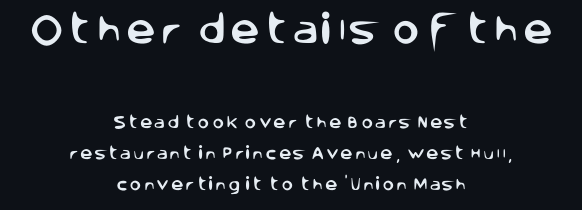
{"serif": "no", "italic": "no", "width": "normal", "stroke_contrast": "low", "x_height": "large", "monospaced": "no", "underline": "no", "align": "center", "line_spacing": "loose", "line_spacing_ratio": 2.23, "larger_block": "first", "size_ratio": 2.36, "glyph_px": 33}
